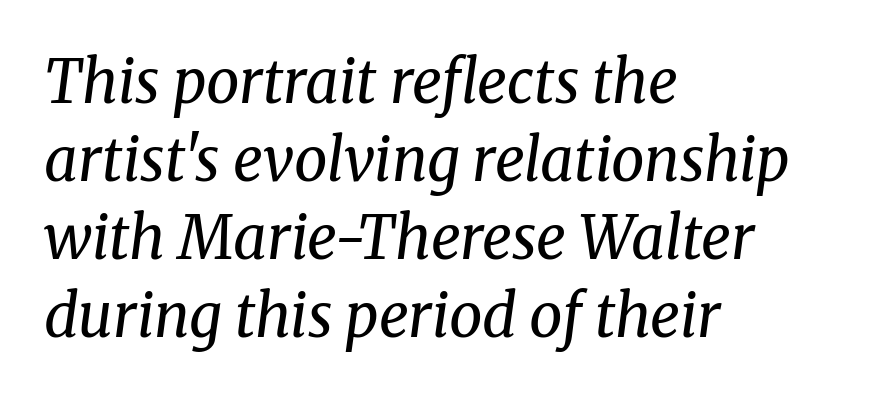
The image shows 59 px regular-weight serif type, italic (leaning right); set left-aligned, normal line spacing (1.32x), normal letter spacing, not underlined; medium stroke contrast and a medium x-height.
